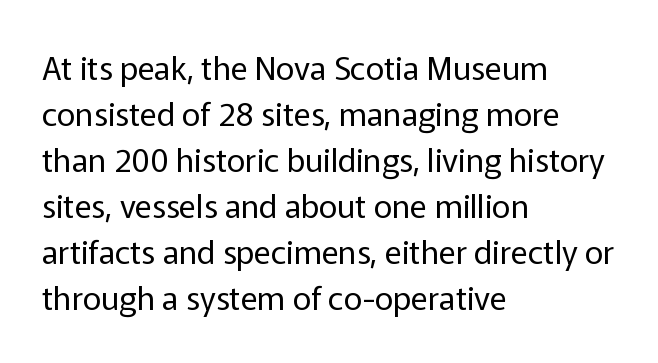
The font family rendered here belongs to the sans-serif group. Note the varied advance widths — an 'i' is clearly narrower than an 'm'. Bare-footed words on every line. The horizontal fit of the characters is conventional and even.
